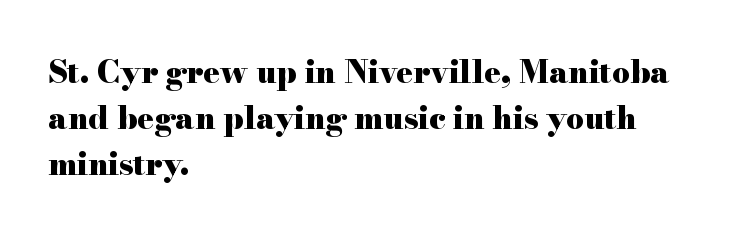
The image shows 31 px heavy, wide serif type, upright; set left-aligned, normal line spacing (1.49x), normal letter spacing, not underlined; high stroke contrast and a small x-height.
